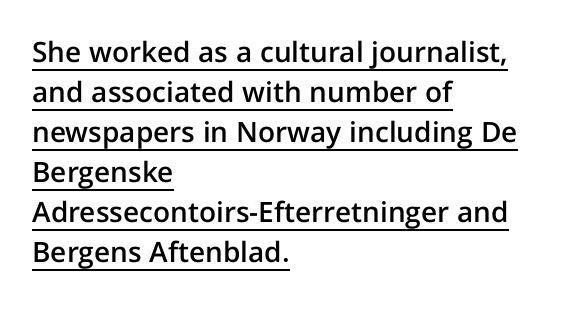
The image shows 28 px semibold sans-serif type, upright; set left-aligned, normal line spacing (1.43x), normal letter spacing, underlined; low stroke contrast and a medium x-height.
